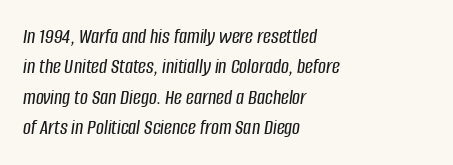
These lines were composed using italics. Successive baselines arrive at the customary interval. The gaps between neighbouring characters are ordinary and unremarkable. Decoration check: the copy has no underline. Is the block centered? No — it sits flush against the left margin.
